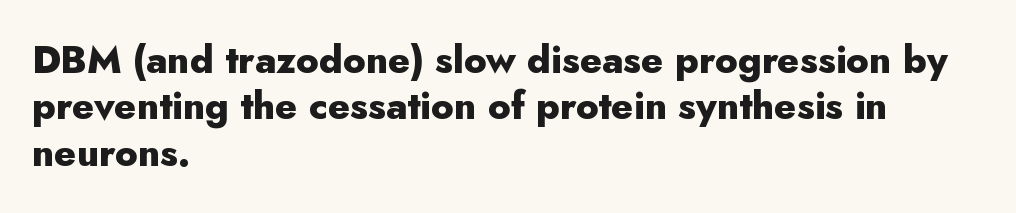
The image shows 38 px heavy sans-serif type, upright; set left-aligned, line spacing 1.22x, normal letter spacing, not underlined; low stroke contrast and a small x-height.
